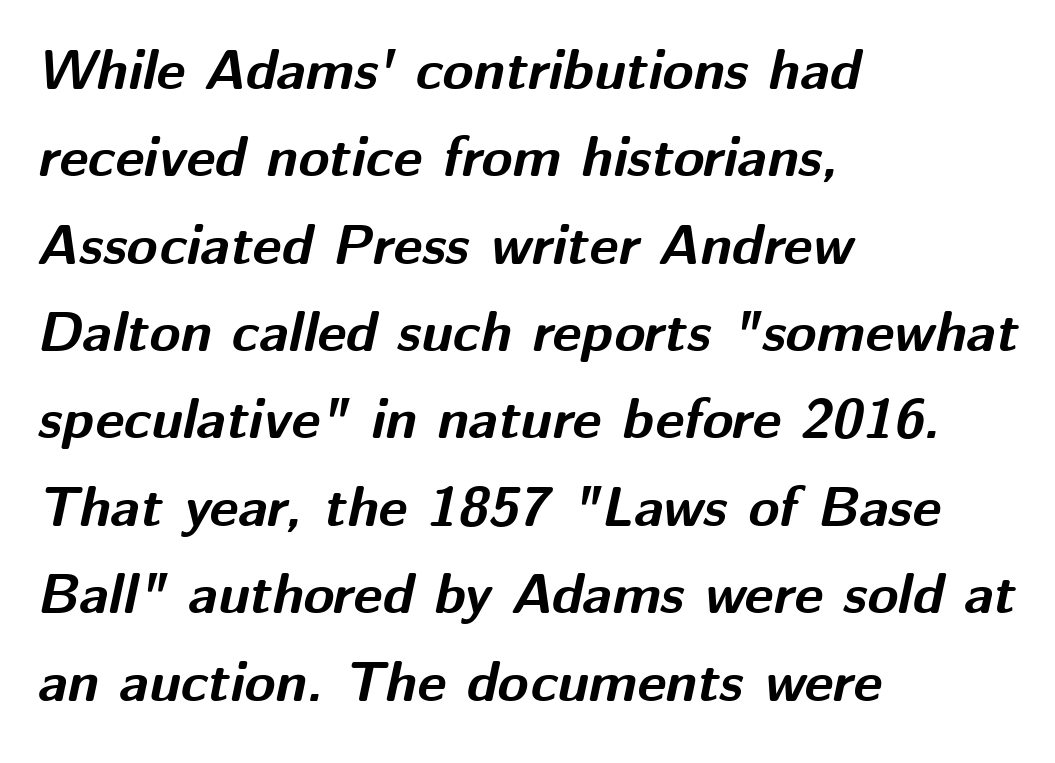
The image shows 56 px bold type, italic (leaning right); set left-aligned, normal line spacing (1.56x), normal letter spacing, not underlined; medium stroke contrast and a medium x-height.
